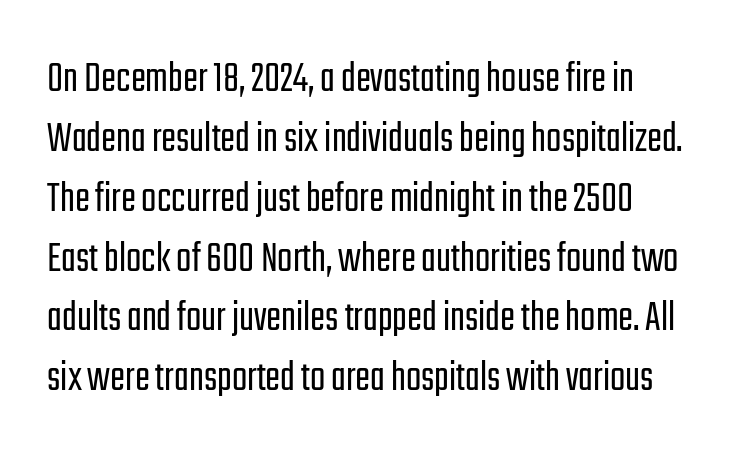
The image shows 45 px light, condensed sans-serif type, upright; set normal line spacing (1.33x), normal letter spacing, not underlined; low stroke contrast and a medium x-height.
